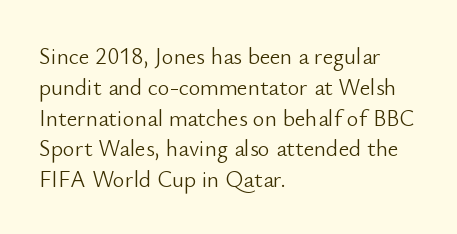
Descenders are the only things crossing below the line. The font sits on the lighter half of the weight spectrum, regular included. Does the copy run flush right? No — it runs flush left. Vertically, the passage feels balanced, rows spaced as you'd expect.
